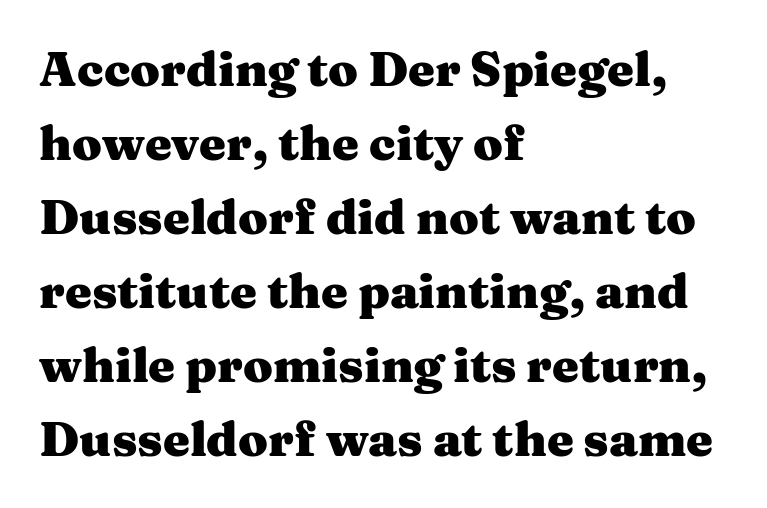
Q: Is the text bold? A: Yes.
Q: Is the text italic (slanted)? A: No, it is upright.
Q: Is the typeface a serif or a sans-serif typeface? A: Serif.
Q: Is the text underlined? A: No.
Q: How is the paragraph aligned? A: Left-aligned.
Q: Is the spacing between letters normal or unusually wide? A: Normal.
Q: Is the spacing between lines tight, normal or loose? A: Normal.
Q: Width (condensed, normal, or wide)? A: Wide.
Q: Stroke contrast? A: Medium.
Q: x-height? A: Medium.
Q: Monospaced? A: No.
